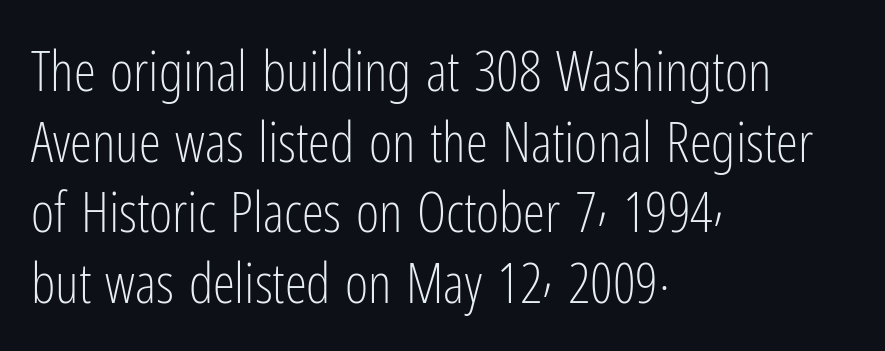
Any mark beneath the type? The region is blank. This reads as an unemphasized weight, regular at the heaviest. Does the lettering tilt? It doesn't — this is upright. Caption: multi-line text, flush left, ragged right. The rendering uses natural spacing where letterforms have individual widths.
